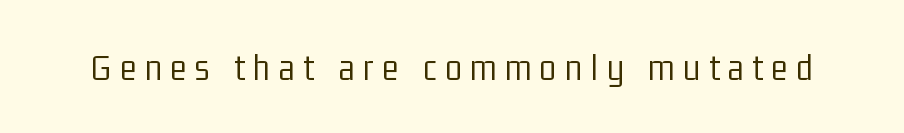
Unbolded letterforms with no extra heft. There is plenty of visible air inserted between adjacent glyphs. In terms of letterform style, serifs are entirely absent. Here the designer chose a conventional face with non-uniform glyph widths. This rendering features lettering with no underline. In terms of posture, this sample is upright.
